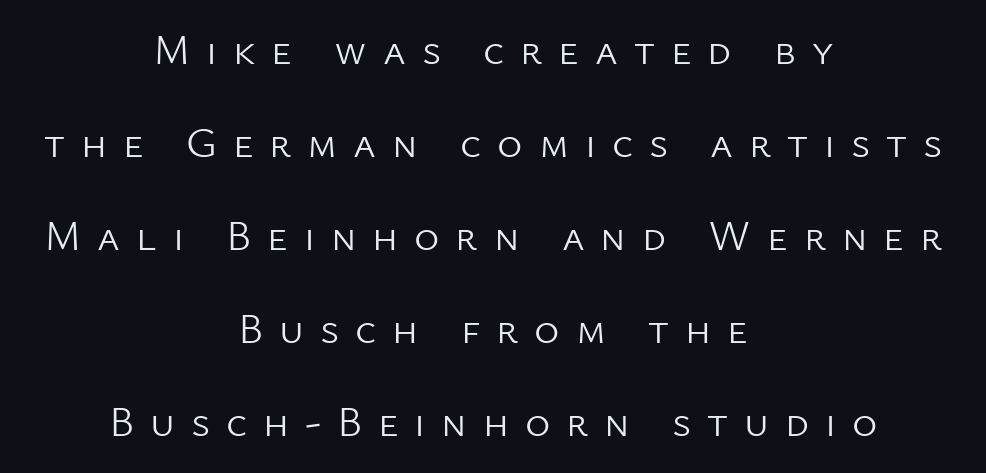
The image shows 43 px light sans-serif type, upright; set centered, loose line spacing (2.16x), unusually wide letter spacing (+0.37 em), not underlined; low stroke contrast and a medium x-height.
